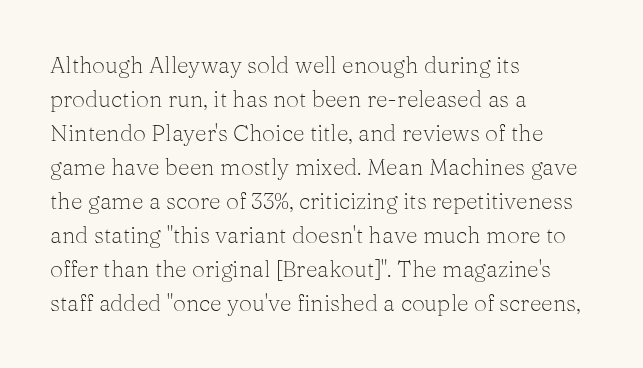
The type sits square on the baseline with zero lean. Stem width sits at or under what a default text font uses. Horizontally, the lines are justified to the leading edge only. This sample keeps an unexceptional amount of space between lines. The space beneath each line is pristine and unruled. There is no visible air inserted between adjacent glyphs.
